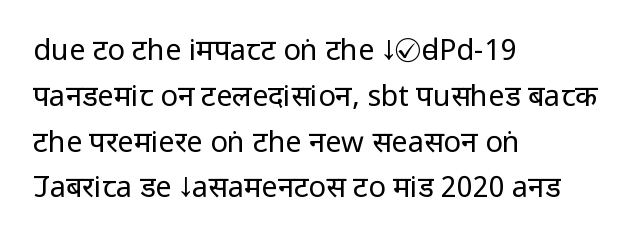
{"serif": "no", "italic": "no", "bold": "no", "weight": "regular", "width": "condensed", "stroke_contrast": "low", "x_height": "large", "monospaced": "no", "underline": "no", "align": "left", "line_spacing": "normal", "line_spacing_ratio": 1.58, "letter_spacing": "normal", "letter_spacing_em": 0.0, "glyph_px": 29}
